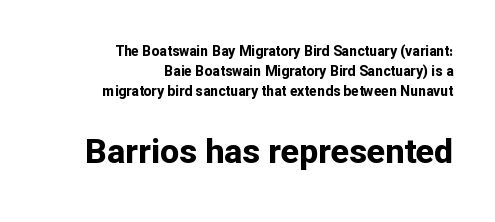
The image shows 34 px bold sans-serif type, upright; set right-aligned, normal line spacing (1.44x), normal letter spacing, not underlined; the second (bottom) block is 2.43x larger; low stroke contrast and a medium x-height.
